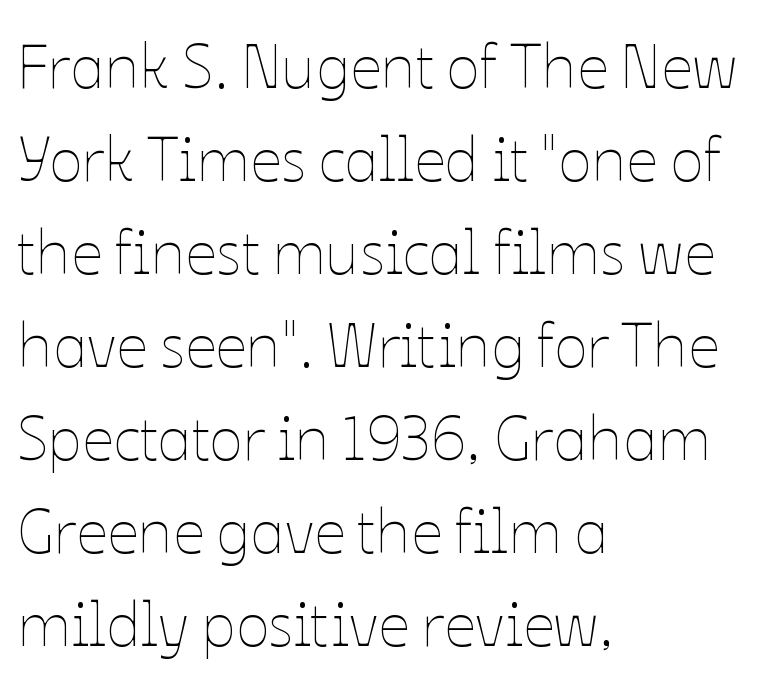
Casual observation: everything's shoved over to the left. Quick note: not italic, upright. Stroke mass is kept to a normal reading level or below. Do the characters align in a grid? No, the font is proportional. Default kerning and tracking; the words read as compact shapes. Summary of vertical rhythm: regular, with standard interline spacing.
